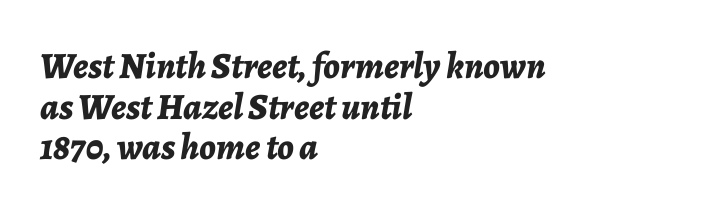
Q: Is the text bold? A: Yes.
Q: Is the text italic (slanted)? A: Yes, it leans right by about 7 degrees.
Q: Is the text underlined? A: No.
Q: How is the paragraph aligned? A: Left-aligned.
Q: Is the spacing between letters normal or unusually wide? A: Normal.
Q: Is the spacing between lines tight, normal or loose? A: Tight.
Q: Width (condensed, normal, or wide)? A: Normal.
Q: Stroke contrast? A: Low.
Q: x-height? A: Medium.
Q: Monospaced? A: No.
